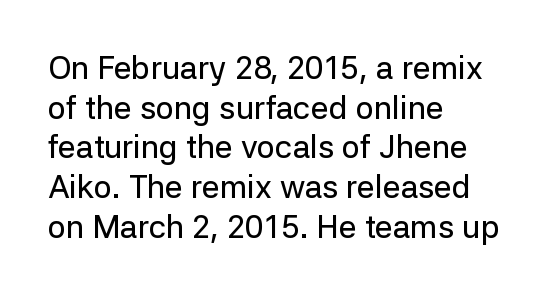
{"serif": "no", "italic": "no", "width": "normal", "stroke_contrast": "low", "x_height": "medium", "monospaced": "no", "underline": "no", "align": "left", "line_spacing_ratio": 1.24, "letter_spacing": "normal", "letter_spacing_em": 0.0, "glyph_px": 32}
